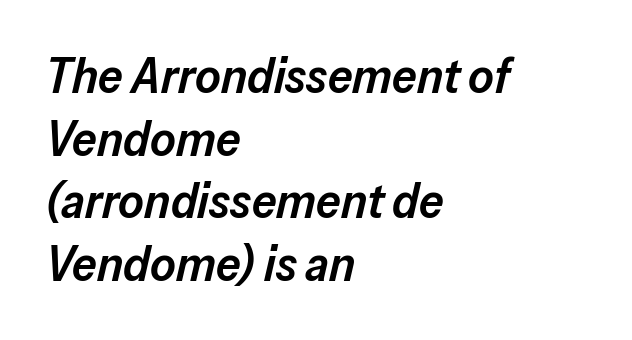
Letter spacing: default. The rendering uses natural spacing where letterforms have individual widths. Underline: absent. Set as a demibold, roughly 600 on the weight scale. In terms of leading, this rendering sits right in the middle.
